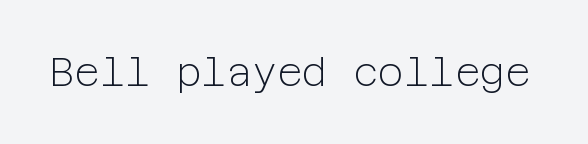
{"serif": "no", "italic": "no", "bold": "no", "weight": "light", "width": "normal", "stroke_contrast": "low", "x_height": "medium", "underline": "no", "letter_spacing": "normal", "letter_spacing_em": 0.0, "glyph_px": 39}
